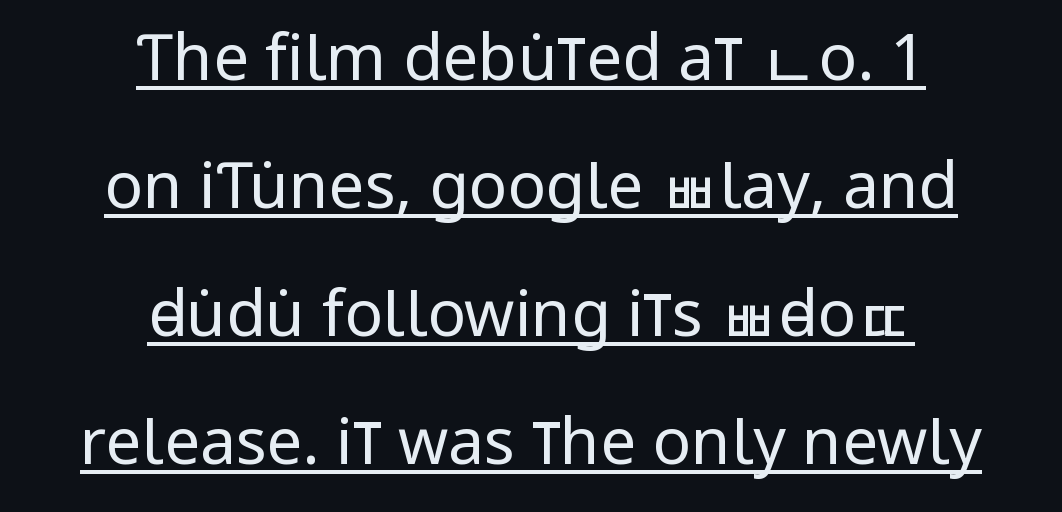
Is this a sans? Yes — the strokes have no serifs. Looks like regular typesetting: each glyph gets only the width it needs. A quiet, ordinary-to-light weight characterises the typeface. This is underlined copy, the kind a proofreader might mark for attention. When letters stand straight like this, we call the style roman or upright.
